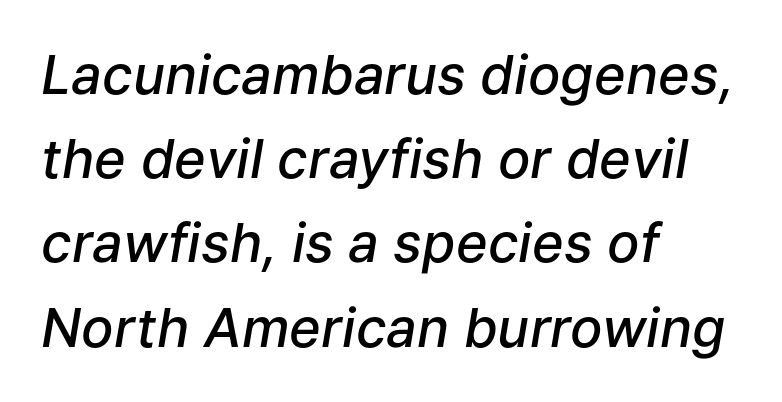
{"italic": "yes", "lean": "right", "slant_degrees": 9, "bold": "semi", "weight": "semibold", "width": "normal", "stroke_contrast": "low", "x_height": "medium", "monospaced": "no", "underline": "no", "align": "left", "line_spacing": "normal", "line_spacing_ratio": 1.56, "letter_spacing": "normal", "letter_spacing_em": 0.0, "glyph_px": 54}
